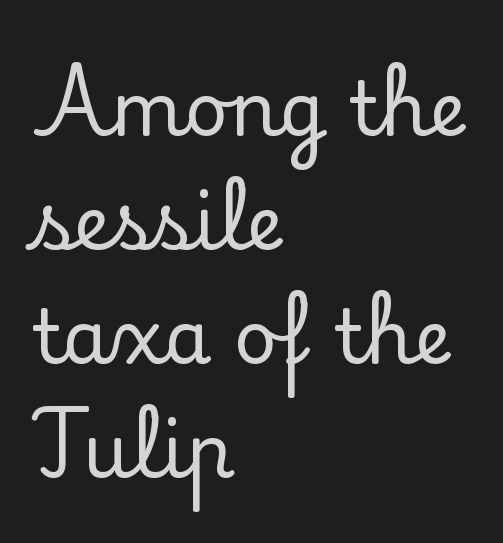
The image shows 75 px serif type, upright; set left-aligned, normal line spacing (1.52x), normal letter spacing, not underlined; low stroke contrast and a small x-height.
